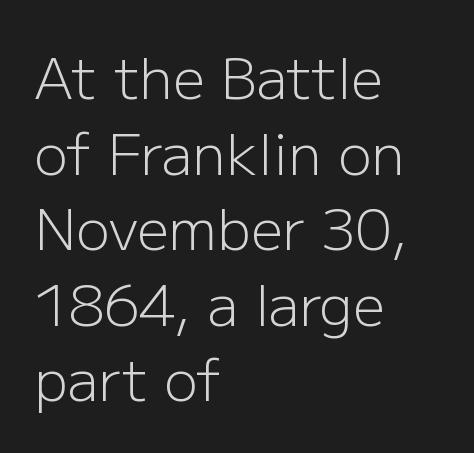
{"serif": "no", "italic": "no", "bold": "no", "weight": "light", "width": "normal", "stroke_contrast": "low", "x_height": "medium", "monospaced": "no", "underline": "no", "align": "left", "line_spacing": "normal", "line_spacing_ratio": 1.35, "letter_spacing": "normal", "letter_spacing_em": 0.0, "glyph_px": 56}
